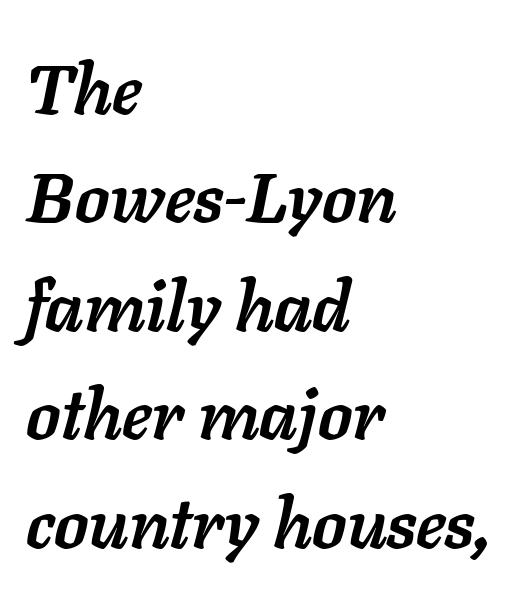
The image shows 70 px semibold type, italic (leaning right); set left-aligned, normal line spacing (1.55x), normal letter spacing, not underlined; low stroke contrast and a medium x-height.
